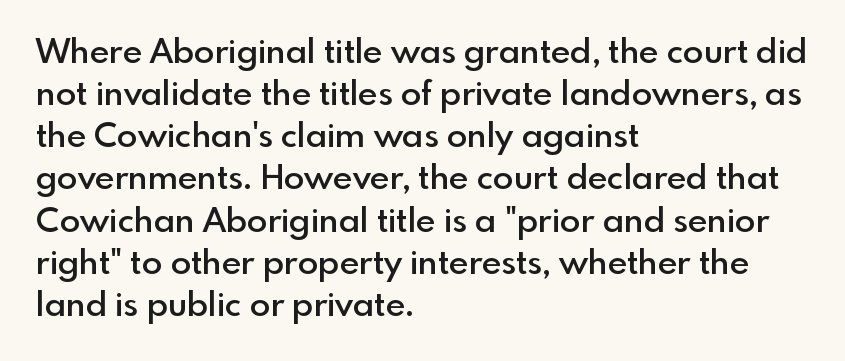
Q: Is the text bold? A: Semi-bold.
Q: Is the text italic (slanted)? A: No, it is upright.
Q: Is the typeface a serif or a sans-serif typeface? A: Sans-serif.
Q: Is the text underlined? A: No.
Q: How is the paragraph aligned? A: Left-aligned.
Q: Is the spacing between letters normal or unusually wide? A: Normal.
Q: Width (condensed, normal, or wide)? A: Normal.
Q: x-height? A: Small.
Q: Monospaced? A: No.
